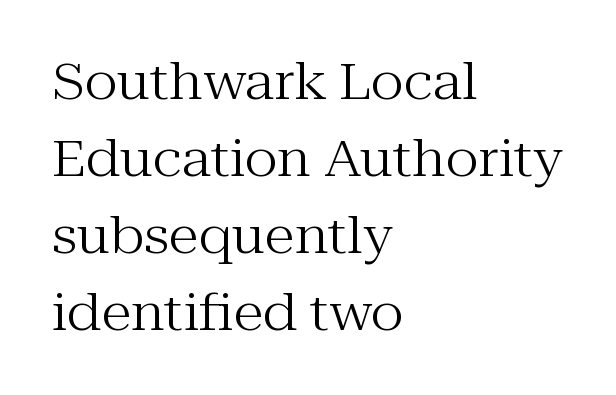
The space beneath each line is pristine and unruled. Default kerning and tracking; the words read as compact shapes. These lines are composed in type with serifs. Alignment: flush left. The rendering uses natural spacing where letterforms have individual widths.
